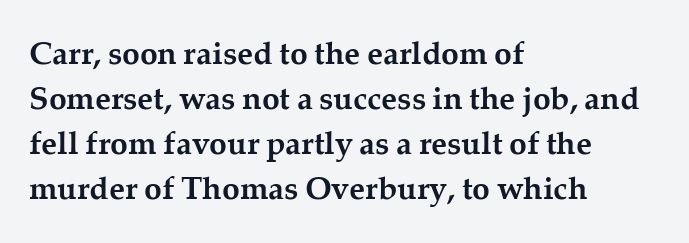
The image shows 32 px semibold serif type, upright; set left-aligned, normal line spacing (1.41x), normal letter spacing, not underlined; medium stroke contrast and a medium x-height.
